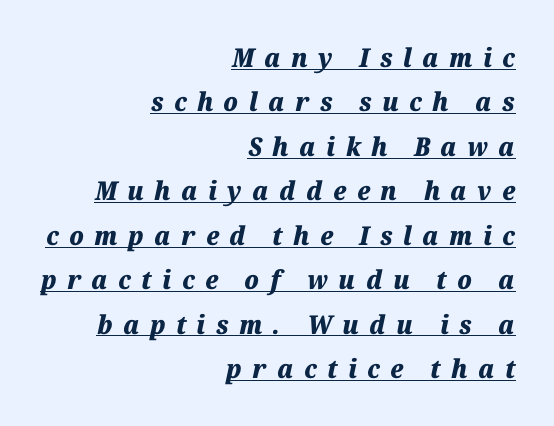
Q: Is the text bold? A: Yes.
Q: Is the text italic (slanted)? A: Yes, it leans right by about 12 degrees.
Q: Is the text underlined? A: Yes.
Q: How is the paragraph aligned? A: Right-aligned.
Q: Is the spacing between letters normal or unusually wide? A: Unusually wide.
